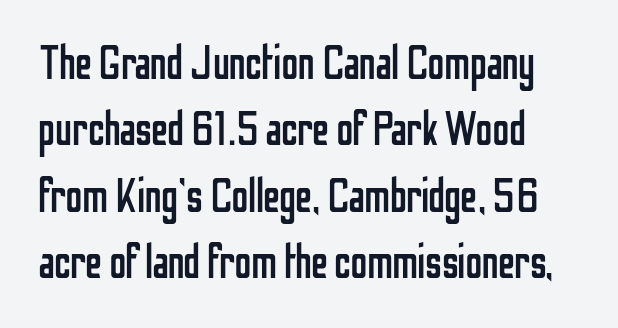
Is the type heavy? It reads as light-to-regular instead. A typesetter would call this leading conventional body-copy spacing. Typographically, this falls in the sans-serif category. A typesetter would call this proportional, since set widths differ per character. Rule under the text: the space is simply empty. The compositor pushed each line to the left boundary.
